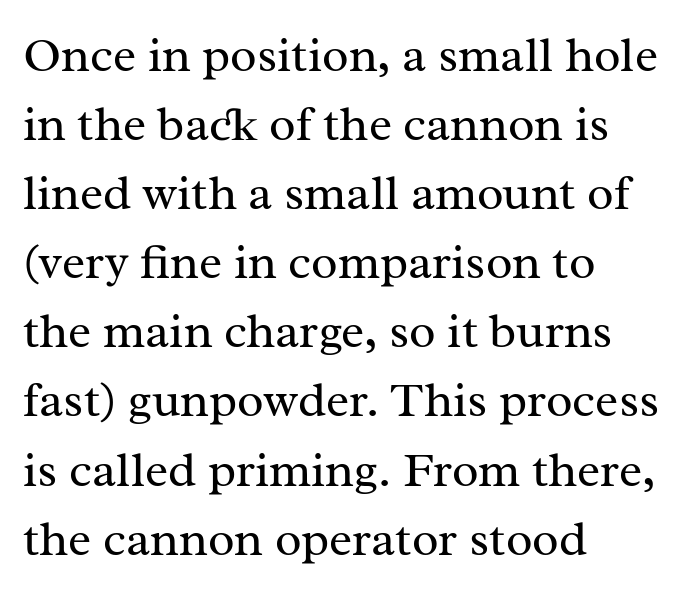
The image shows 49 px regular-weight serif type, upright; set left-aligned, normal line spacing (1.41x), normal letter spacing, not underlined; medium stroke contrast and a medium x-height.
